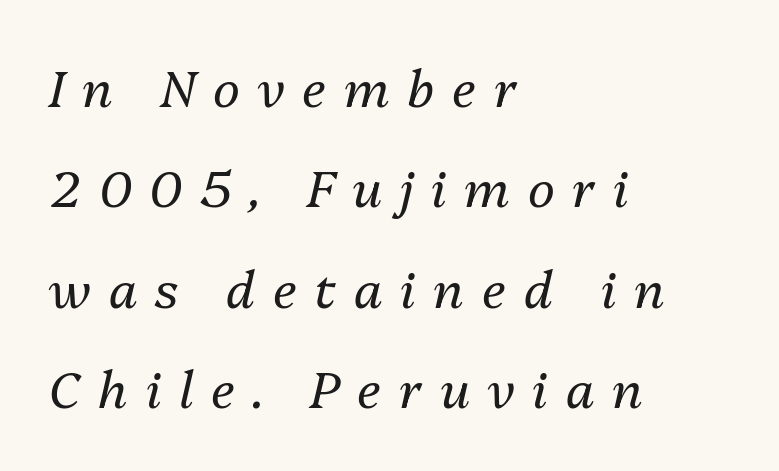
{"italic": "yes", "lean": "right", "slant_degrees": 13, "bold": "no", "weight": "regular", "width": "normal", "stroke_contrast": "medium", "x_height": "medium", "monospaced": "no", "underline": "no", "align": "left", "line_spacing": "loose", "line_spacing_ratio": 1.97, "letter_spacing": "wide", "letter_spacing_em": 0.35, "glyph_px": 51}
